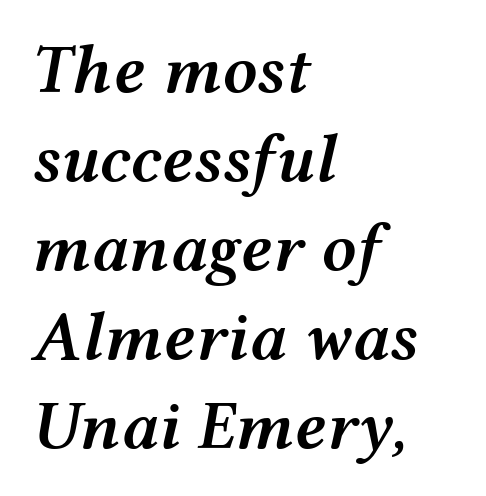
When letters slant like this, we call the style italic. Horizontal alignment here is leftward, the default for most running prose. Do the characters align in a grid? No, the font is proportional. The letterforms sit shoulder to shoulder at normal distance.
